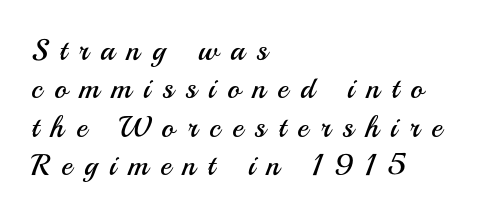
{"serif": "no", "bold": "no", "weight": "regular", "width": "normal", "stroke_contrast": "medium", "x_height": "small", "monospaced": "no", "underline": "no", "align": "left", "line_spacing": "normal", "line_spacing_ratio": 1.28, "letter_spacing": "wide", "letter_spacing_em": 0.4, "glyph_px": 30}
